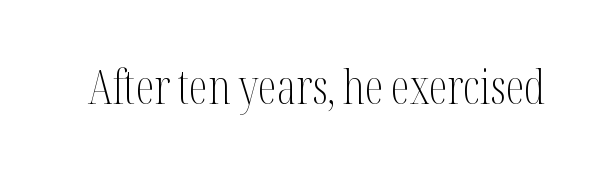
Font category for this specimen: serif. A bare baseline throughout the passage. Letters have the restrained weight of plain body copy at most. A typesetter would call this zero additional tracking. Spacing verdict: proportional, widths tailored to each character. Does the lettering tilt? It doesn't — this is upright.
